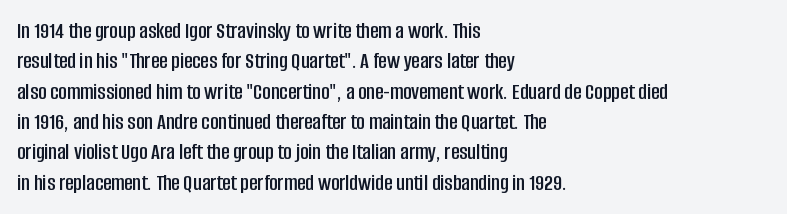
{"italic": "no", "underline": "no", "align": "left", "line_spacing": "normal", "line_spacing_ratio": 1.32, "letter_spacing": "normal", "letter_spacing_em": 0.0, "glyph_px": 23}
